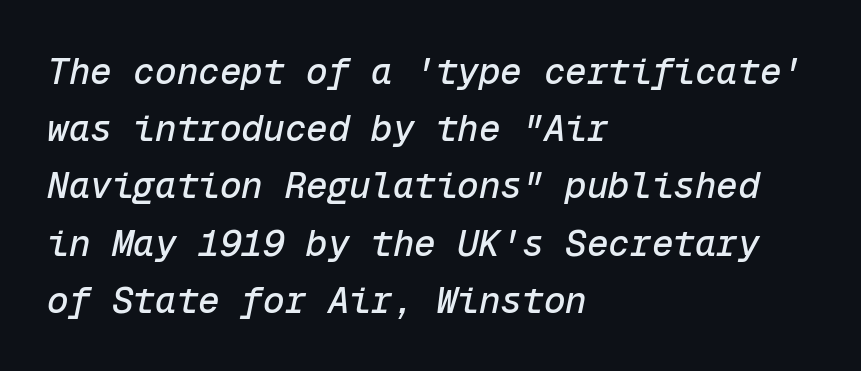
The image shows 36 px text type, italic (leaning right), monospaced; set left-aligned, normal line spacing (1.59x), normal letter spacing, not underlined; low stroke contrast and a medium x-height.
